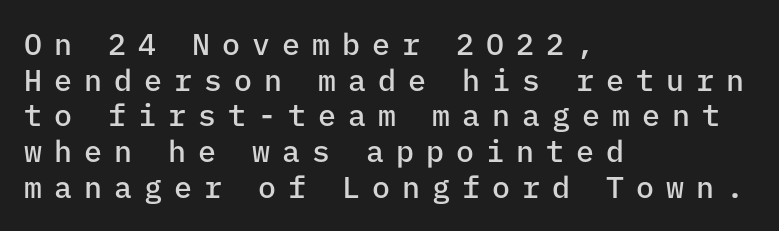
The image shows 30 px semibold sans-serif type, upright, monospaced; set left-aligned, line spacing 1.19x, unusually wide letter spacing (+0.4 em), not underlined; low stroke contrast and a medium x-height.
